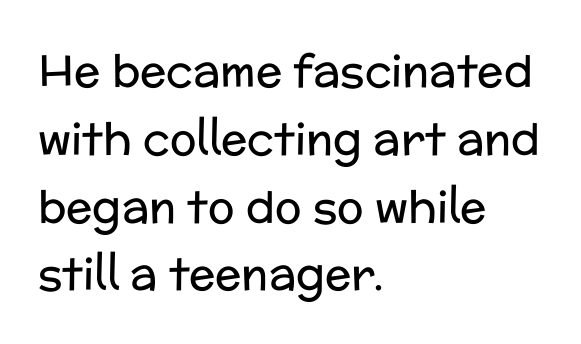
The image shows 44 px regular-weight sans-serif type, upright; set left-aligned, normal line spacing (1.54x), normal letter spacing, not underlined; low stroke contrast and a medium x-height.
